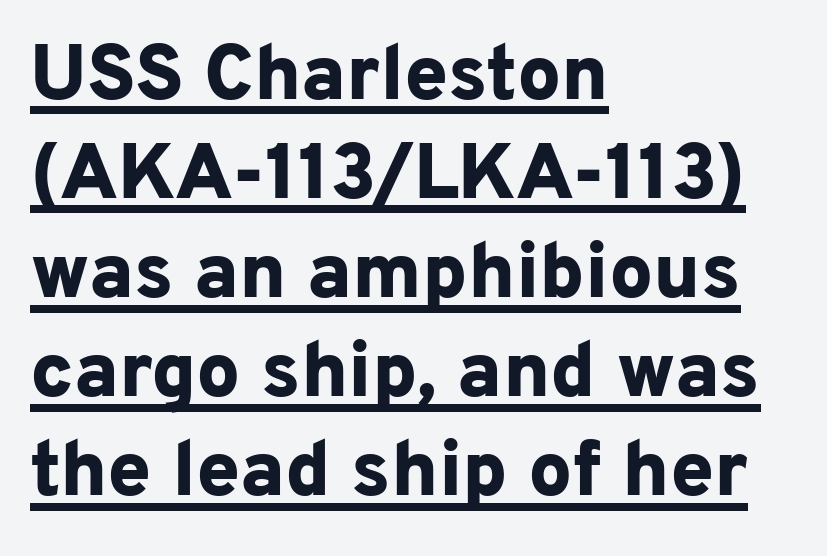
The designer left line spacing at the default. The face used here is a sans, in the tradition of grotesques and geometrics. The setting favours the left margin, as ordinary paragraphs usually do. Tracking value appears to be zero — textbook default spacing.
